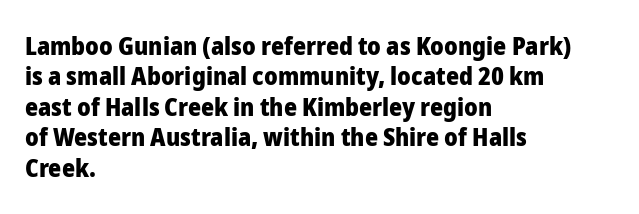
Q: Is the text bold? A: Yes.
Q: Is the text italic (slanted)? A: No, it is upright.
Q: Is the text underlined? A: No.
Q: How is the paragraph aligned? A: Left-aligned.
Q: Is the spacing between letters normal or unusually wide? A: Normal.
